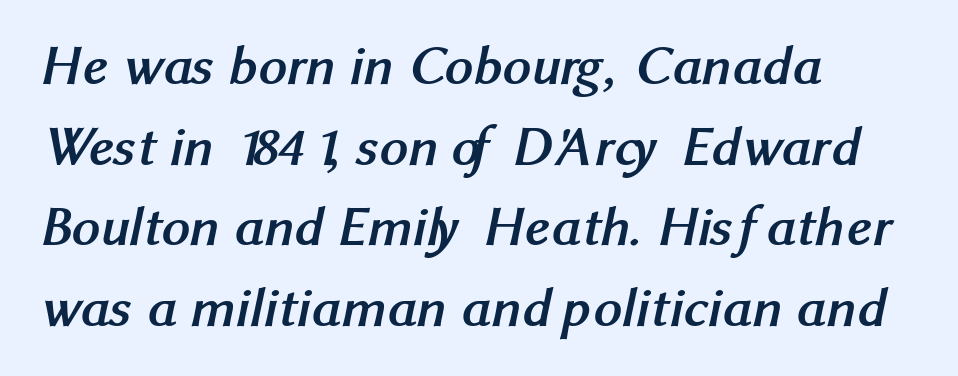
The space beneath each line is pristine and unruled. If you drew a ruler down the left edge, every line would touch it. Summary of weight: heavy, a full bold. I'd call this a sans setting — the letters go barefoot. The block of text has a typical density, with ordinary space between rows.
